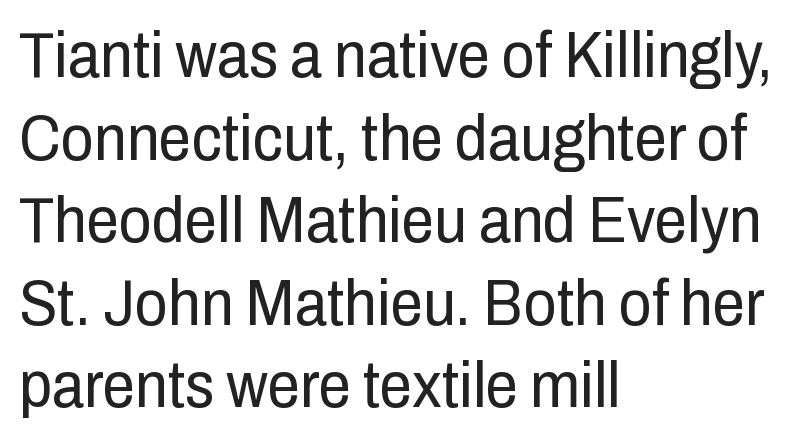
In terms of posture, this sample is upright. Do the characters align in a grid? No, the font is proportional. Rule under the text: the space is simply empty. Unbolded letterforms with no extra heft. This rendering employs a face without finishing strokes, i.e., a sans-serif.
